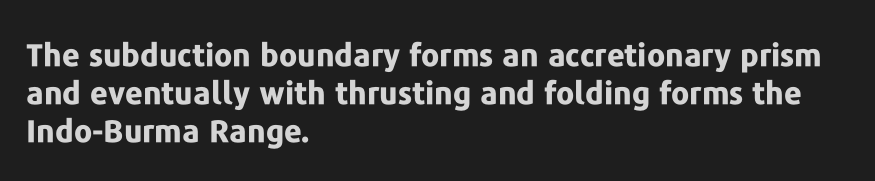
Q: Is the text bold? A: Yes.
Q: Is the text italic (slanted)? A: No, it is upright.
Q: Is the typeface a serif or a sans-serif typeface? A: Sans-serif.
Q: Is the text underlined? A: No.
Q: How is the paragraph aligned? A: Left-aligned.
Q: Is the spacing between letters normal or unusually wide? A: Normal.
Q: Width (condensed, normal, or wide)? A: Normal.
Q: Stroke contrast? A: Low.
Q: x-height? A: Medium.
Q: Monospaced? A: No.
